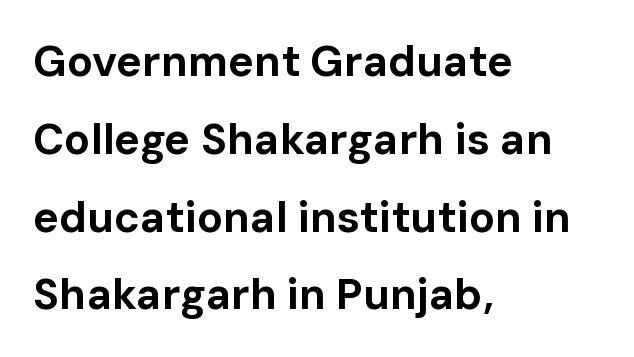
A classic flush-left, rag-right setting is used for this passage. Rule under the text: the space is simply empty. The line texture is even and compact thanks to regular tracking. A typesetter would mark this as roman, not italic.
